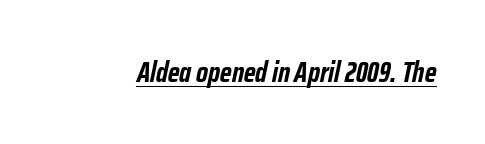
Emphasis is given by a line drawn under the lettering. The glyphs look as if they've been sheared to an angle. Look at the tracking — it's just the regular setting, nothing added. Varying glyph widths throughout — classic text-font behaviour. Strong, thick strokes mark this as bold type.
